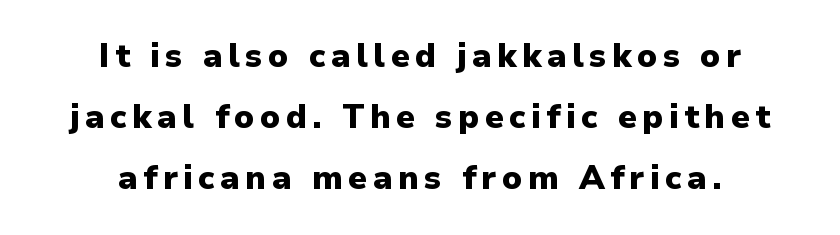
Q: Is the text bold? A: Yes.
Q: Is the text italic (slanted)? A: No, it is upright.
Q: Is the typeface a serif or a sans-serif typeface? A: Sans-serif.
Q: Is the text underlined? A: No.
Q: How is the paragraph aligned? A: Centered.
Q: Width (condensed, normal, or wide)? A: Normal.
Q: Stroke contrast? A: Low.
Q: x-height? A: Medium.
Q: Monospaced? A: No.
